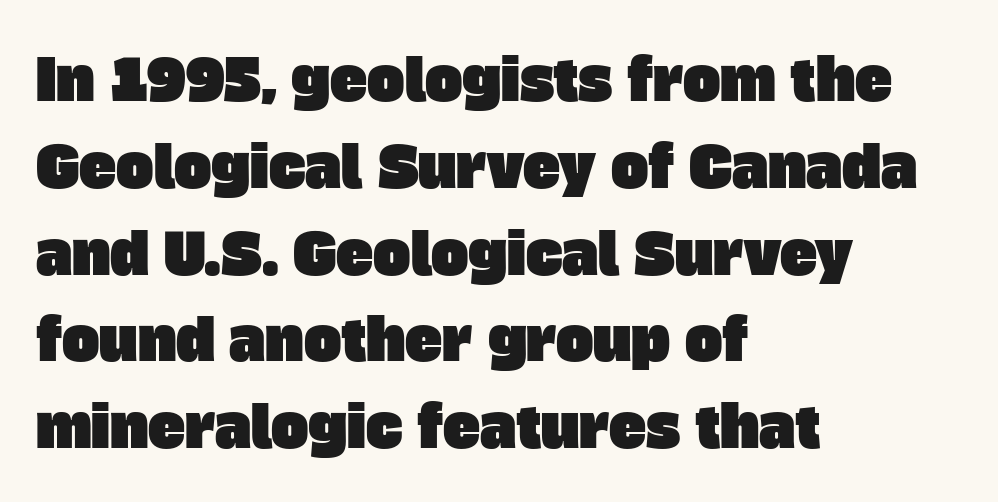
Vertical spacing — default. Each row of text sits above clean, open space. These lines stack with their left ends in a neat column. A typesetter would call this proportional, since set widths differ per character.
